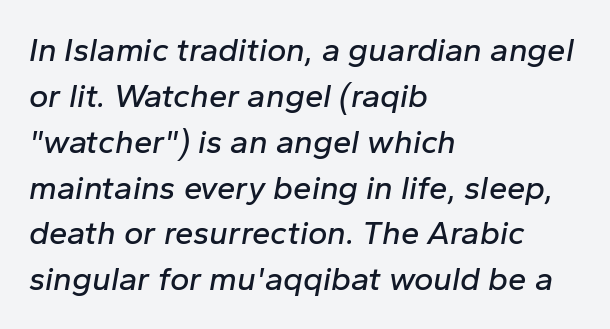
{"italic": "yes", "lean": "right", "slant_degrees": 10, "width": "normal", "stroke_contrast": "low", "x_height": "medium", "monospaced": "no", "underline": "no", "align": "left", "line_spacing": "normal", "line_spacing_ratio": 1.39, "letter_spacing": "normal", "letter_spacing_em": 0.0, "glyph_px": 33}
